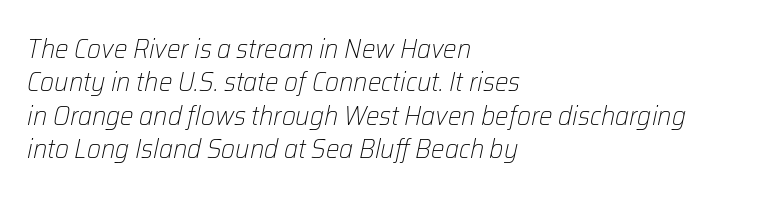
Descenders are the only things crossing below the line. Horizontally, the lines are justified to the leading edge only. The typesetting does not lean heavy: it is not bold. The font's italic variant was chosen for this text. Is the letter spacing exaggerated? No — it looks like the ordinary default.
